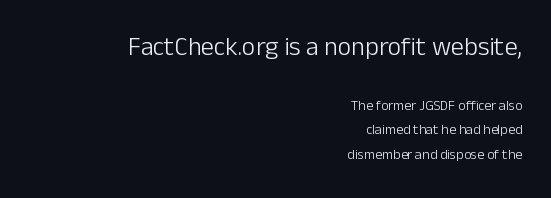
Q: Is the text bold? A: No.
Q: Is the text italic (slanted)? A: No, it is upright.
Q: Is the text underlined? A: No.
Q: How is the paragraph aligned? A: Right-aligned.
Q: Is the spacing between letters normal or unusually wide? A: Normal.
Q: Which block of text is set in a larger size, the first (top) or the second (bottom)? A: The first (top) one.
